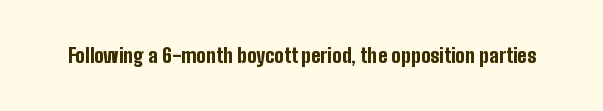
The rendering keeps characters at their native spacing. Underlining? Definitely not there. Nope, not italic — everything's standing straight. Set as a true bold cut, around the 700 mark.
